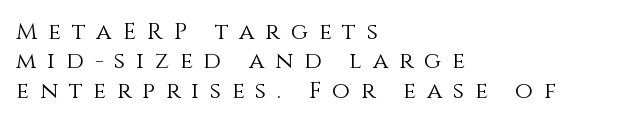
The lettering holds an erect, upright posture throughout. Bold? No — there's no thickening of the strokes. Every row of glyphs begins at an identical x-position on the left. The foot of each line stays bare and open. Regarding leading, the lines here are spaced in the standard way. Does extra space separate the letters? Yes, quite a lot of it.
